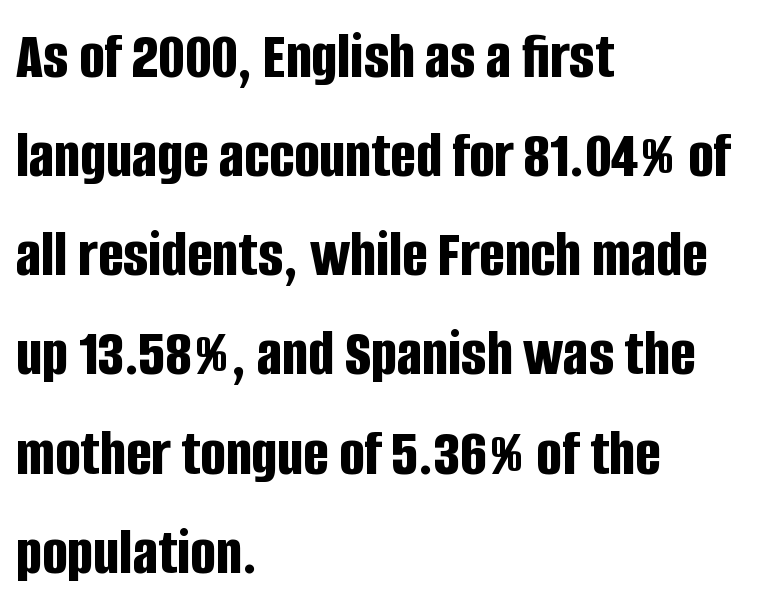
The image shows 67 px bold, condensed sans-serif type, upright; set left-aligned, normal line spacing (1.48x), normal letter spacing, not underlined; low stroke contrast and a large x-height.
